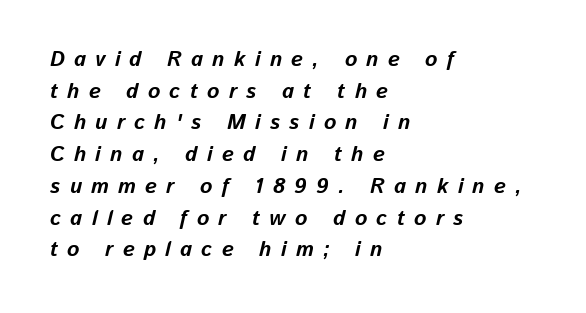
The image shows 21 px bold type, italic (leaning right); set left-aligned, normal line spacing (1.51x), unusually wide letter spacing (+0.44 em), not underlined.
